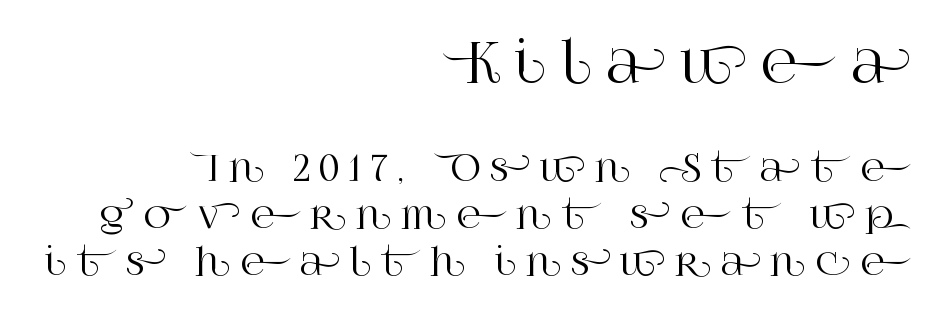
{"serif": "yes", "italic": "no", "width": "normal", "stroke_contrast": "high", "x_height": "large", "monospaced": "no", "underline": "no", "align": "right", "line_spacing": "normal", "line_spacing_ratio": 1.26, "letter_spacing": "wide", "letter_spacing_em": 0.26, "larger_block": "first", "size_ratio": 1.49, "glyph_px": 55}
